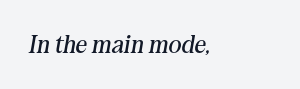
The image shows 25 px text type, italic (leaning right); set normal letter spacing, not underlined.
